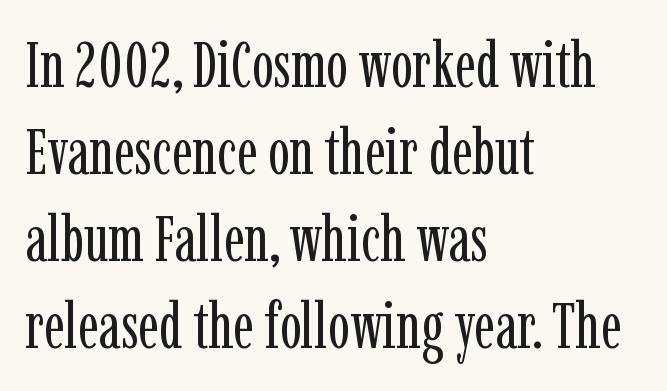
Q: Is the text bold? A: No.
Q: Is the text italic (slanted)? A: No, it is upright.
Q: Is the typeface a serif or a sans-serif typeface? A: Serif.
Q: Is the text underlined? A: No.
Q: How is the paragraph aligned? A: Left-aligned.
Q: Is the spacing between letters normal or unusually wide? A: Normal.
Q: Is the spacing between lines tight, normal or loose? A: Normal.
Q: Width (condensed, normal, or wide)? A: Condensed.
Q: Stroke contrast? A: Low.
Q: x-height? A: Medium.
Q: Monospaced? A: No.
